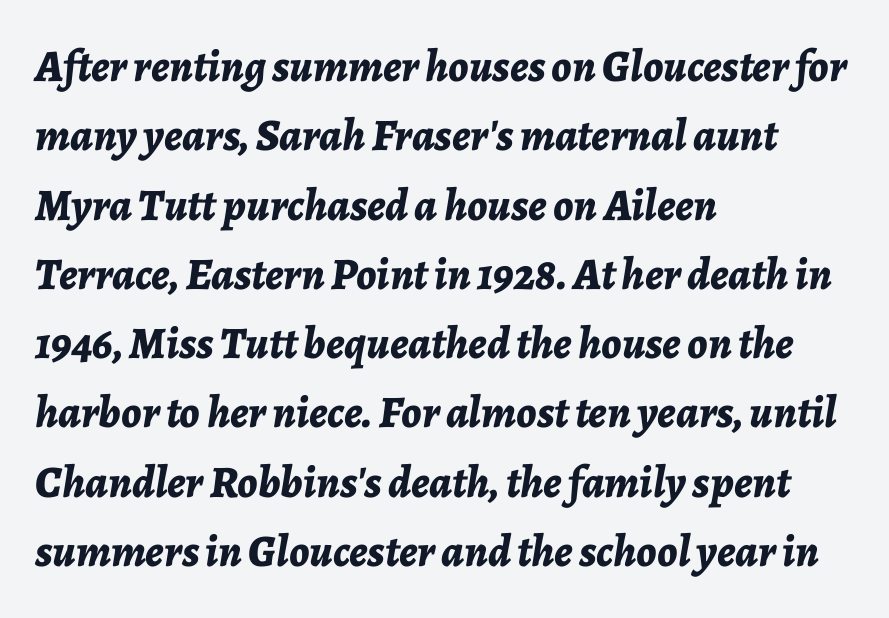
The image shows 45 px bold type, italic (leaning right); set left-aligned, normal line spacing (1.54x), normal letter spacing, not underlined; low stroke contrast and a medium x-height.
